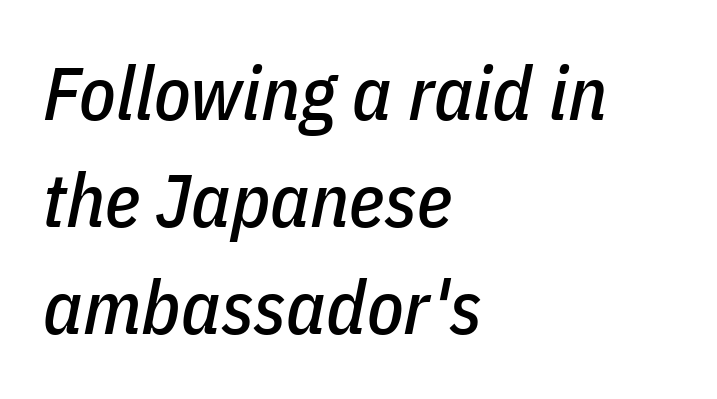
{"italic": "yes", "lean": "right", "slant_degrees": 11, "width": "condensed", "stroke_contrast": "low", "x_height": "medium", "monospaced": "no", "underline": "no", "align": "left", "line_spacing": "normal", "line_spacing_ratio": 1.43, "letter_spacing": "normal", "letter_spacing_em": 0.0, "glyph_px": 75}
